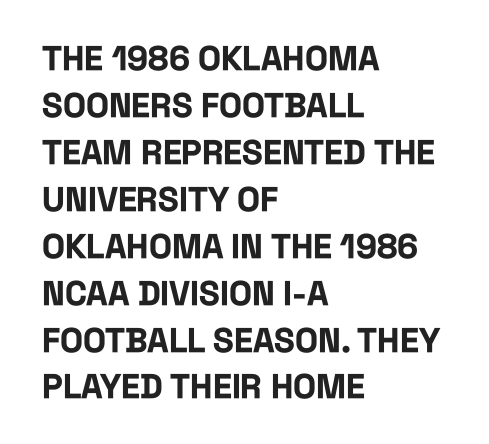
{"serif": "no", "italic": "no", "bold": "yes", "weight": "bold", "width": "condensed", "stroke_contrast": "low", "x_height": "large", "monospaced": "no", "underline": "no", "align": "left", "line_spacing": "normal", "line_spacing_ratio": 1.38, "letter_spacing": "normal", "letter_spacing_em": 0.0, "glyph_px": 34}
